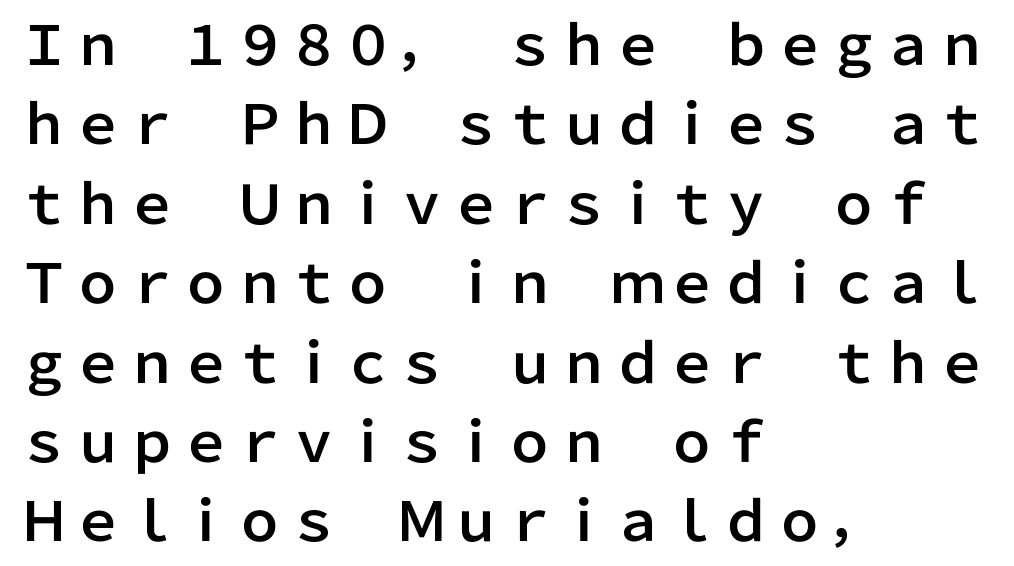
{"serif": "no", "italic": "no", "width": "normal", "stroke_contrast": "low", "x_height": "medium", "monospaced": "no", "underline": "no", "align": "left", "line_spacing": "normal", "line_spacing_ratio": 1.47, "letter_spacing": "normal", "letter_spacing_em": 0.0, "glyph_px": 54}
